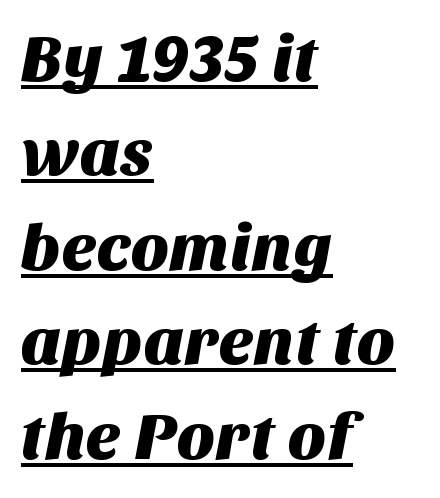
This rendering leaves character spacing at its baseline value. A typographer would call this underscored text. This sample keeps an unexceptional amount of space between lines. Leftover space on each line is placed entirely after the last word. Think of a printed novel: that variable character pitch is what you see here. The text was rendered using a sans face with plain stroke endings.
